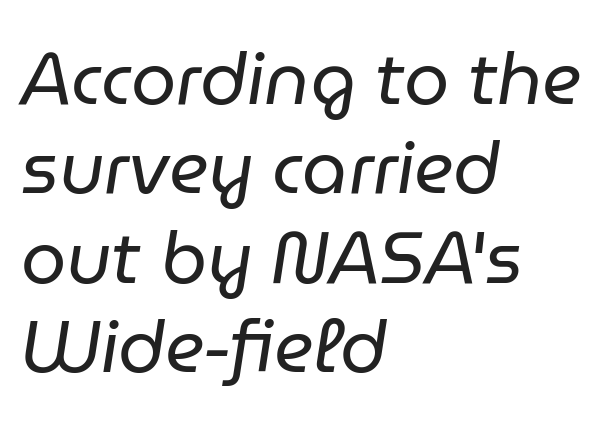
Each row of text sits above clean, open space. Yep, that's italic — everything's leaning. Where is the straight margin? On the left. This is not heavy type; no bold has been used.
